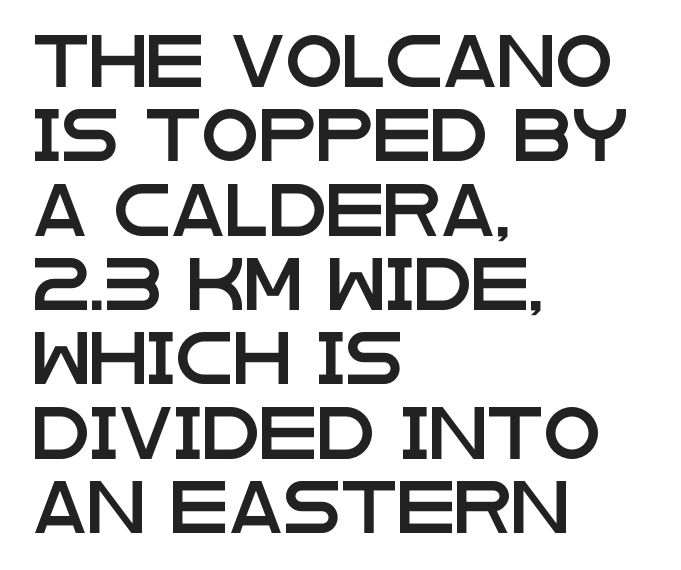
Q: Is the text italic (slanted)? A: No, it is upright.
Q: Is the typeface a serif or a sans-serif typeface? A: Sans-serif.
Q: Is the text underlined? A: No.
Q: How is the paragraph aligned? A: Left-aligned.
Q: Is the spacing between letters normal or unusually wide? A: Normal.
Q: Is the spacing between lines tight, normal or loose? A: Normal.
Q: Width (condensed, normal, or wide)? A: Wide.
Q: Stroke contrast? A: Low.
Q: x-height? A: Large.
Q: Monospaced? A: No.
